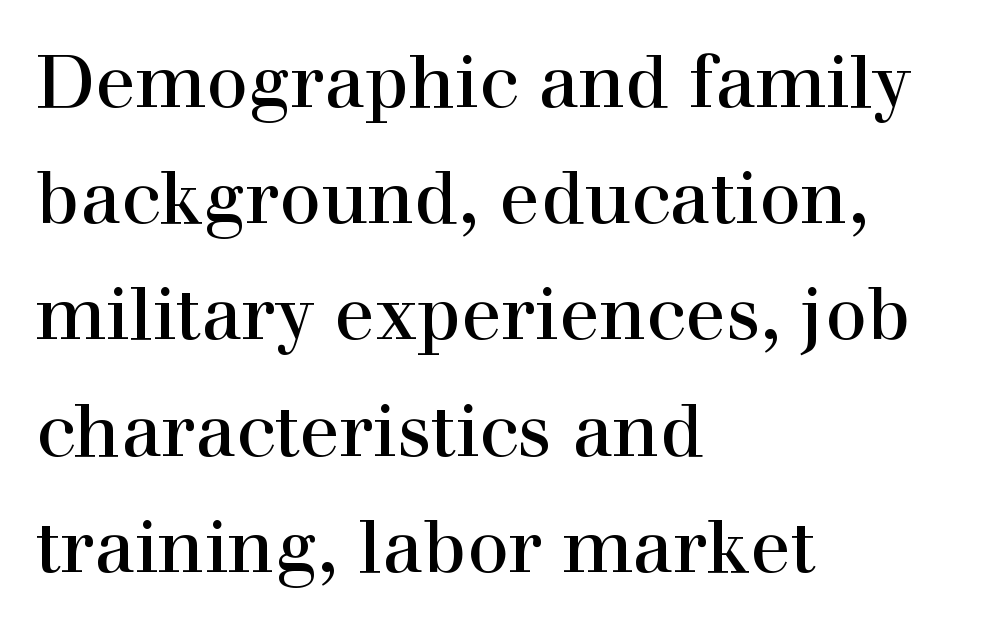
{"serif": "yes", "italic": "no", "width": "normal", "x_height": "medium", "monospaced": "no", "underline": "no", "align": "left", "line_spacing": "normal", "line_spacing_ratio": 1.57, "letter_spacing": "normal", "letter_spacing_em": 0.0, "glyph_px": 74}
